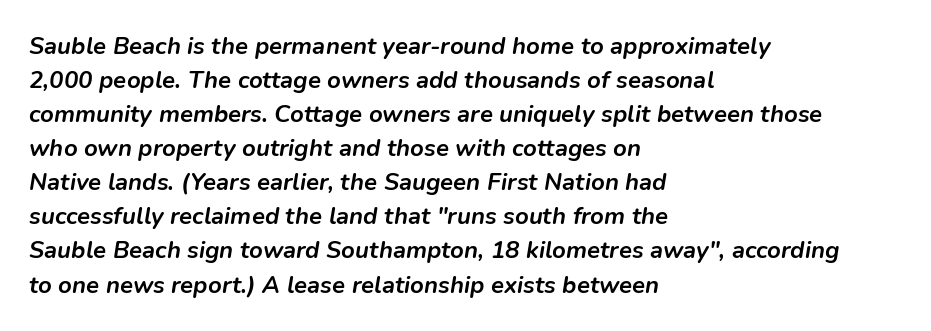
The image shows 24 px bold type, italic (leaning right); set left-aligned, normal line spacing (1.42x), normal letter spacing, not underlined.
